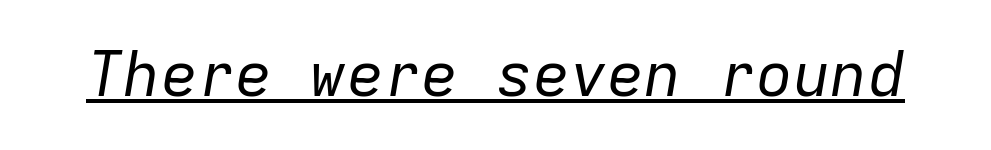
Q: Is the text bold? A: No.
Q: Is the text italic (slanted)? A: Yes, it leans right by about 9 degrees.
Q: Is the text underlined? A: Yes.
Q: Is the spacing between letters normal or unusually wide? A: Normal.
Q: Width (condensed, normal, or wide)? A: Normal.
Q: Stroke contrast? A: Low.
Q: x-height? A: Medium.
Q: Monospaced? A: Yes.
